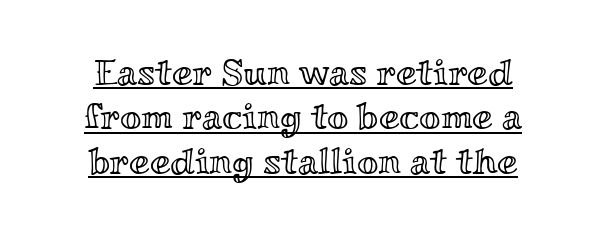
Somebody hit Ctrl+U on this one — the words are underlined. Rendered with straight, roman letterforms. In CSS terms this would be text-align: center. Here the designer chose a conventional face with non-uniform glyph widths.
